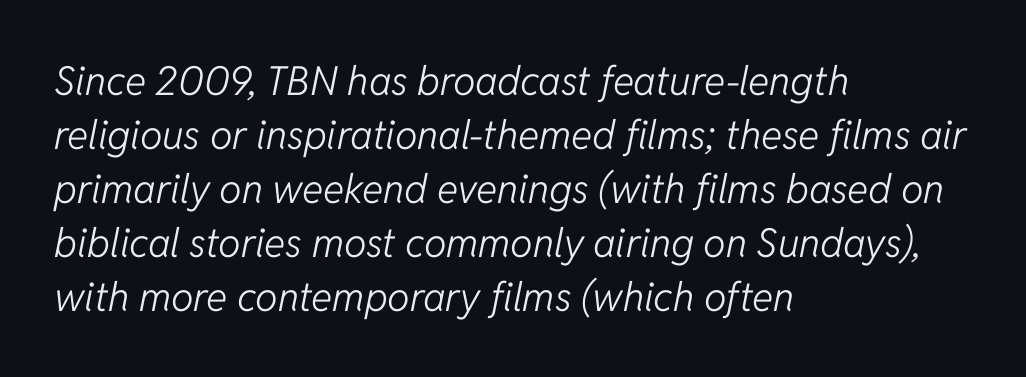
{"italic": "yes", "lean": "right", "slant_degrees": 11, "bold": "no", "weight": "light", "width": "normal", "stroke_contrast": "low", "x_height": "medium", "monospaced": "no", "underline": "no", "align": "left", "line_spacing": "normal", "line_spacing_ratio": 1.35, "letter_spacing": "normal", "letter_spacing_em": 0.0, "glyph_px": 40}
